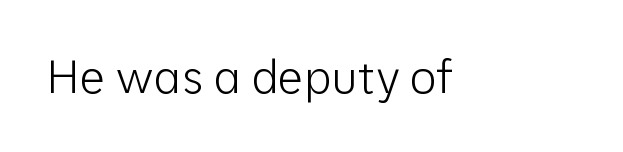
The letters advance in unequal steps, a hallmark of proportional type. Weight: regular or lighter. To sum up the face: it is a sans, with no serifs. Honestly, the letter spacing is just normal — you wouldn't notice it.
